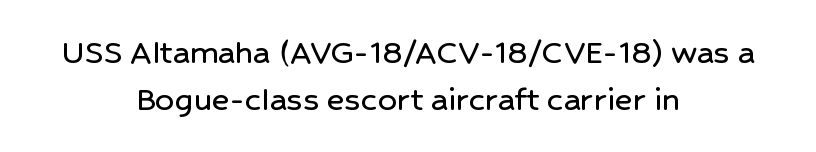
Q: Is the text italic (slanted)? A: No, it is upright.
Q: Is the typeface a serif or a sans-serif typeface? A: Sans-serif.
Q: Is the text underlined? A: No.
Q: How is the paragraph aligned? A: Centered.
Q: Is the spacing between letters normal or unusually wide? A: Normal.
Q: Is the spacing between lines tight, normal or loose? A: Normal.
Q: Width (condensed, normal, or wide)? A: Normal.
Q: Stroke contrast? A: Low.
Q: x-height? A: Medium.
Q: Monospaced? A: No.
